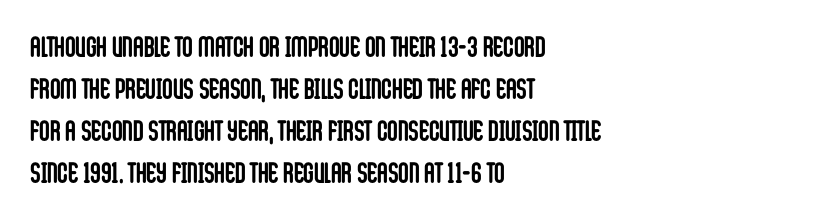
Q: Is the text bold? A: Yes.
Q: Is the text italic (slanted)? A: No, it is upright.
Q: Is the typeface a serif or a sans-serif typeface? A: Sans-serif.
Q: Is the text underlined? A: No.
Q: How is the paragraph aligned? A: Left-aligned.
Q: Is the spacing between letters normal or unusually wide? A: Normal.
Q: Is the spacing between lines tight, normal or loose? A: Normal.
Q: Width (condensed, normal, or wide)? A: Condensed.
Q: Stroke contrast? A: Low.
Q: x-height? A: Large.
Q: Monospaced? A: No.
